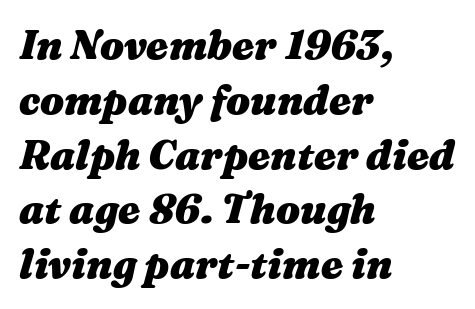
{"italic": "yes", "lean": "right", "slant_degrees": 16, "bold": "yes", "weight": "heavy", "width": "wide", "stroke_contrast": "medium", "x_height": "medium", "monospaced": "no", "underline": "no", "align": "left", "line_spacing": "normal", "line_spacing_ratio": 1.37, "letter_spacing": "normal", "letter_spacing_em": 0.0, "glyph_px": 40}
